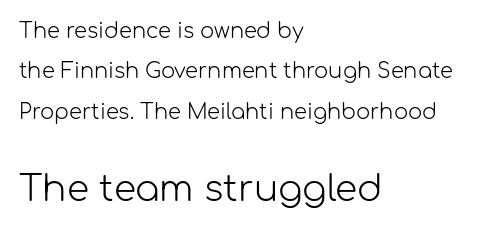
Q: Is the text bold? A: No.
Q: Is the text italic (slanted)? A: No, it is upright.
Q: Is the typeface a serif or a sans-serif typeface? A: Sans-serif.
Q: Is the text underlined? A: No.
Q: How is the paragraph aligned? A: Left-aligned.
Q: Is the spacing between letters normal or unusually wide? A: Normal.
Q: Is the spacing between lines tight, normal or loose? A: Loose.
Q: Which block of text is set in a larger size, the first (top) or the second (bottom)? A: The second (bottom) one.
Q: Width (condensed, normal, or wide)? A: Normal.
Q: Stroke contrast? A: Low.
Q: x-height? A: Medium.
Q: Monospaced? A: No.
